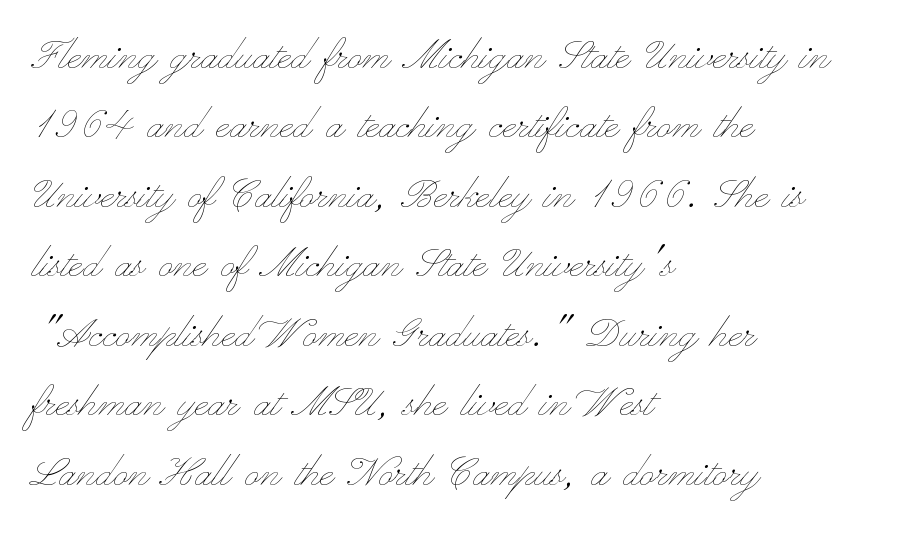
The image shows 50 px thin, wide type; set left-aligned, normal line spacing (1.39x), normal letter spacing, not underlined; low stroke contrast and a small x-height.
